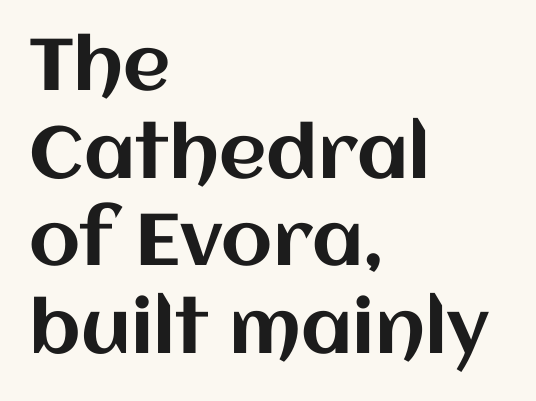
The image shows 73 px text type, upright; set left-aligned, line spacing 1.2x, normal letter spacing, not underlined; medium stroke contrast and a large x-height.
